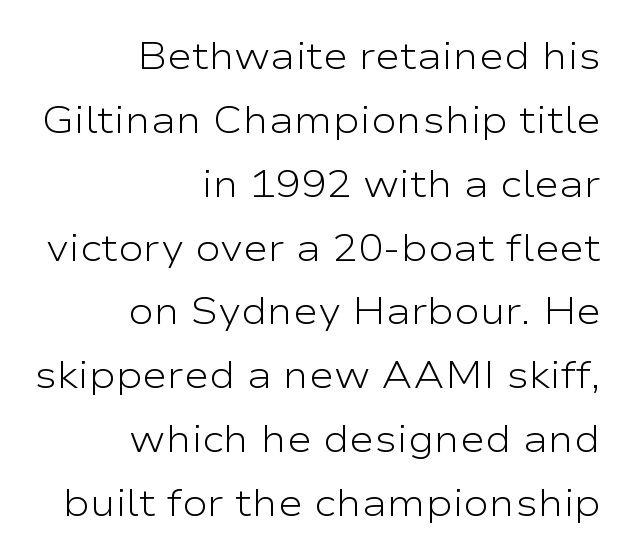
{"serif": "no", "italic": "no", "bold": "no", "weight": "light", "width": "wide", "stroke_contrast": "low", "x_height": "medium", "monospaced": "no", "underline": "no", "align": "right", "line_spacing": "normal", "line_spacing_ratio": 1.68, "letter_spacing": "normal", "letter_spacing_em": 0.0, "glyph_px": 38}
